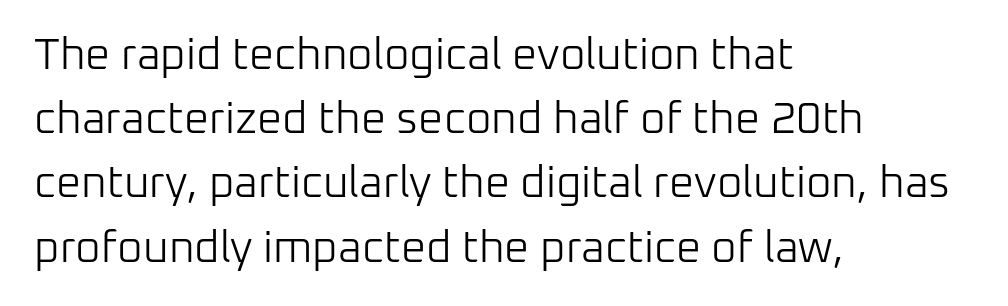
{"serif": "no", "italic": "no", "bold": "no", "weight": "light", "width": "normal", "stroke_contrast": "low", "x_height": "medium", "monospaced": "no", "underline": "no", "align": "left", "line_spacing": "normal", "line_spacing_ratio": 1.46, "letter_spacing": "normal", "letter_spacing_em": 0.0, "glyph_px": 44}
